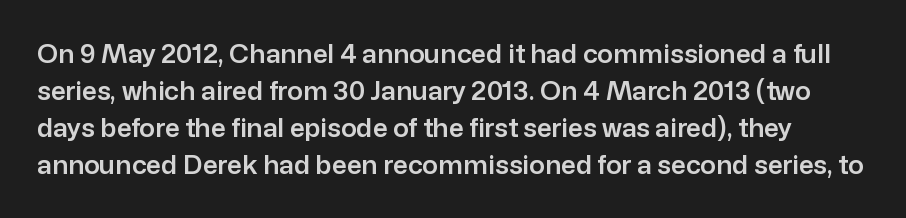
The letters sit at their default tracking, neither squeezed nor spread. The specimen omits any rule beneath the text block's lines. The designer left line spacing at the default. Notice how the stems are strictly vertical — no italics here.
